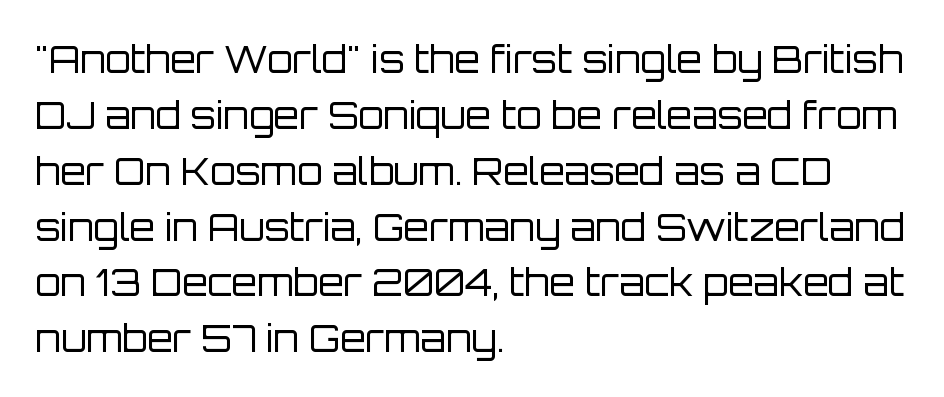
Any mark beneath the type? The region is blank. Posture: vertical. The face used here is proportionally spaced, like ordinary book or web type. Tracking here is standard; glyphs follow each other at the usual distance. The designer left line spacing at the default.
